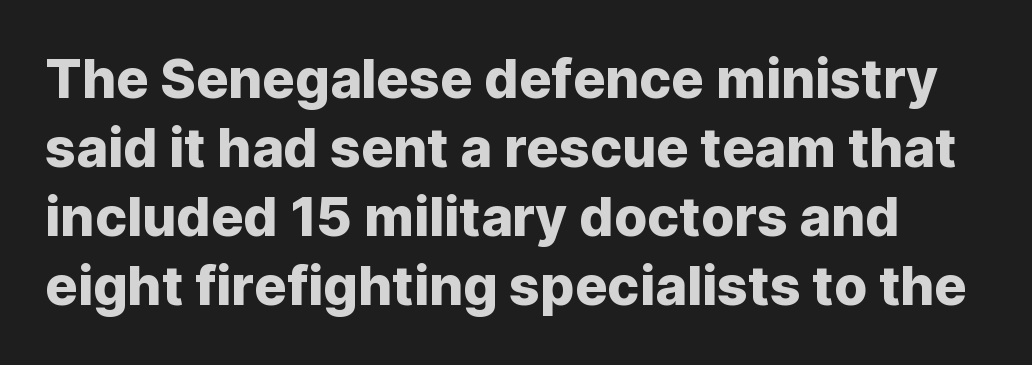
{"serif": "no", "italic": "no", "width": "normal", "stroke_contrast": "low", "x_height": "medium", "monospaced": "no", "underline": "no", "line_spacing": "normal", "line_spacing_ratio": 1.28, "letter_spacing": "normal", "letter_spacing_em": 0.0, "glyph_px": 54}
